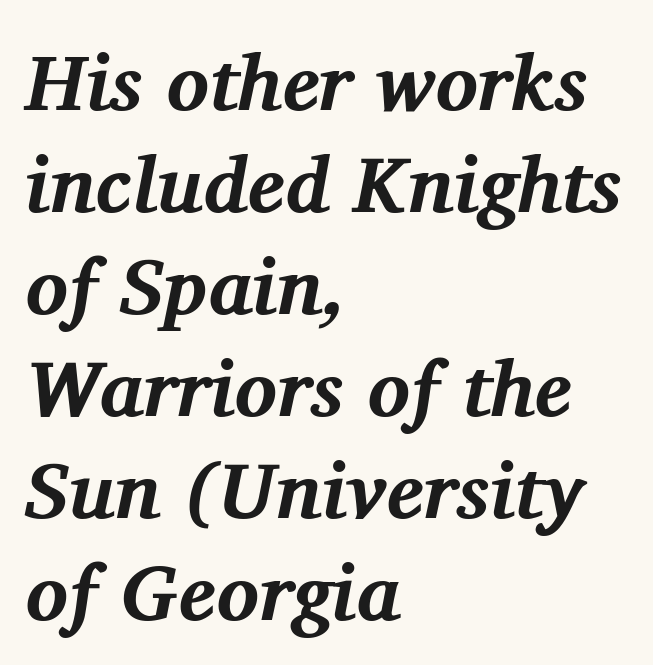
Stroke terminals: seriffed. The face used here is proportionally spaced, like ordinary book or web type. Whoever set this chose a conventional vertical rhythm. Glance below the letters and you will spot only blank space. The line texture is even and compact thanks to regular tracking.
